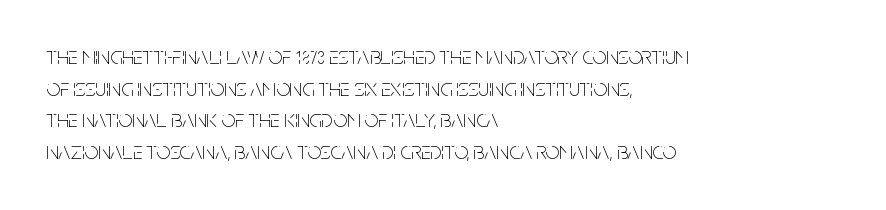
Leftover space on each line is placed entirely after the last word. The typesetting does not lean heavy: it is not bold. Honestly, the letter spacing is just normal — you wouldn't notice it. Underline: absent. If you drew a line through each stem, it would be perfectly vertical.
